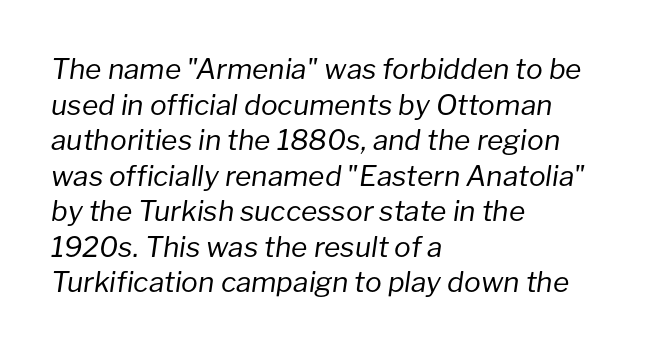
Tracking value appears to be zero — textbook default spacing. Horizontal alignment here is leftward, the default for most running prose. Slant detected: the letters are inclined. Each stroke keeps to a modest, everyday thickness or less. Does the leading feel generous? No, just average. Plain, unruled lines of type.
